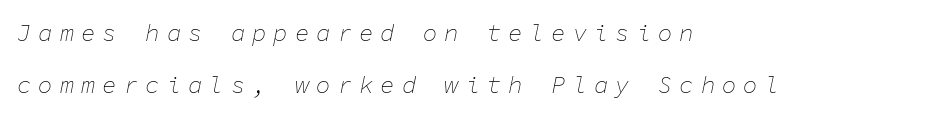
Q: Is the text bold? A: No.
Q: Is the text italic (slanted)? A: Yes, it leans right by about 11 degrees.
Q: Is the text underlined? A: No.
Q: How is the paragraph aligned? A: Left-aligned.
Q: Is the spacing between letters normal or unusually wide? A: Unusually wide.
Q: Is the spacing between lines tight, normal or loose? A: Loose.
